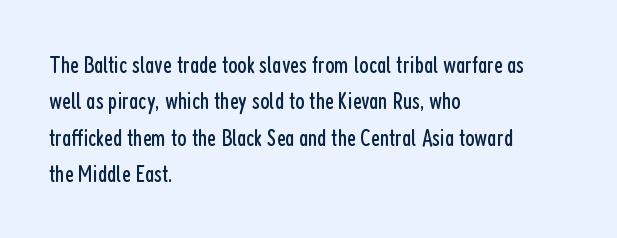
Q: Is the text bold? A: No.
Q: Is the text italic (slanted)? A: No, it is upright.
Q: Is the text underlined? A: No.
Q: How is the paragraph aligned? A: Left-aligned.
Q: Is the spacing between letters normal or unusually wide? A: Normal.
Q: Is the spacing between lines tight, normal or loose? A: Normal.
